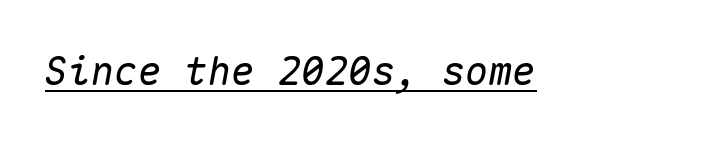
The image shows 39 px text type, italic (leaning right), monospaced; set normal letter spacing, underlined; medium stroke contrast and a medium x-height.
